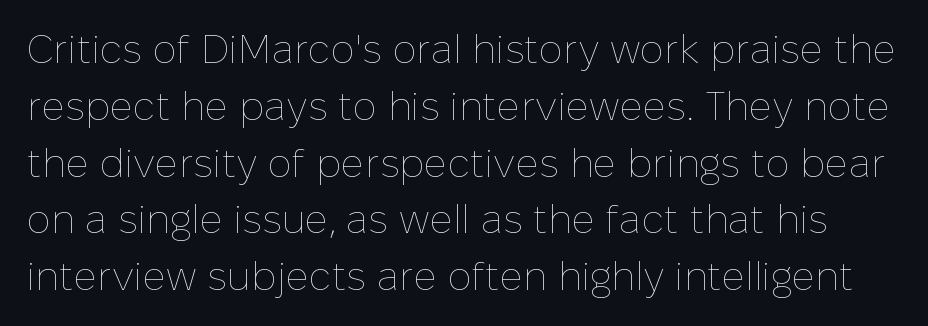
{"italic": "no", "bold": "no", "weight": "thin", "width": "normal", "stroke_contrast": "low", "x_height": "medium", "monospaced": "no", "underline": "no", "line_spacing": "normal", "line_spacing_ratio": 1.42, "letter_spacing": "normal", "letter_spacing_em": 0.0, "glyph_px": 40}
